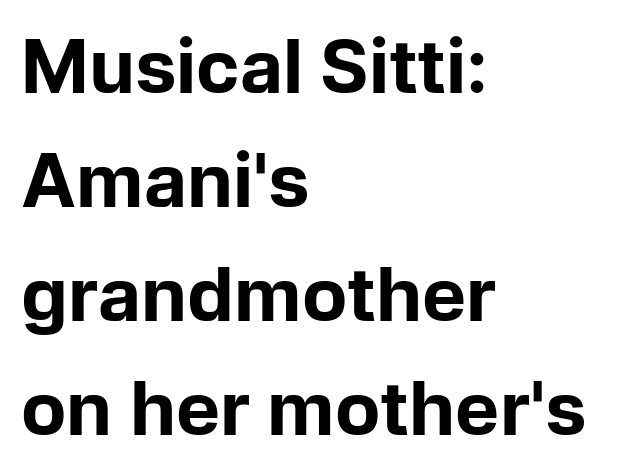
Pretty heavy lettering here — definitely bold. Caption: multi-line text, flush left, ragged right. These lines are rendered in a variable-pitch font. The rendering uses a moderate line-height, typical for paragraphs. A roman cut, with each character standing at attention.
